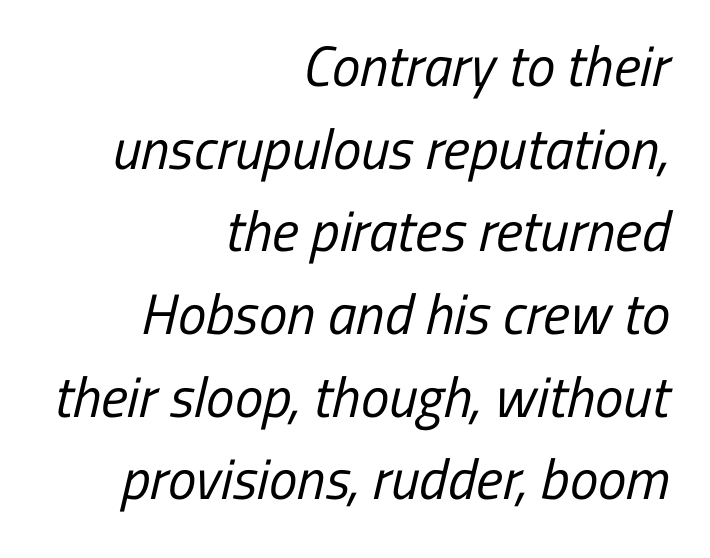
Q: Is the text bold? A: No.
Q: Is the typeface a serif or a sans-serif typeface? A: Sans-serif.
Q: Is the text underlined? A: No.
Q: How is the paragraph aligned? A: Right-aligned.
Q: Is the spacing between letters normal or unusually wide? A: Normal.
Q: Is the spacing between lines tight, normal or loose? A: Normal.
Q: Width (condensed, normal, or wide)? A: Condensed.
Q: Stroke contrast? A: Low.
Q: x-height? A: Medium.
Q: Monospaced? A: No.
